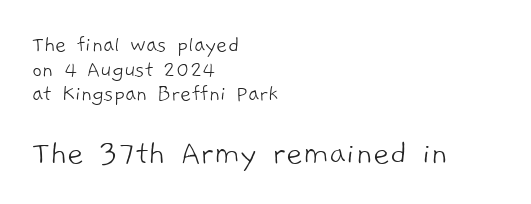
Stroke thickness stays within the range of a standard reading face or lighter. Here the second block reads like a headline and the first like body copy. No feet cap the strokes, marking this as sans-serif type. Honestly, the letter spacing is just normal — you wouldn't notice it. Horizontally, the lines are justified to the leading edge only.
